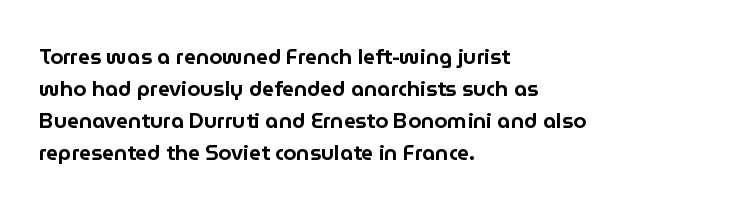
Layout note: lines flush left. The string is rendered with underlining switched off. The line texture is even and compact thanks to regular tracking. A roman cut, with each character standing at attention. The space between consecutive lines is moderate.
